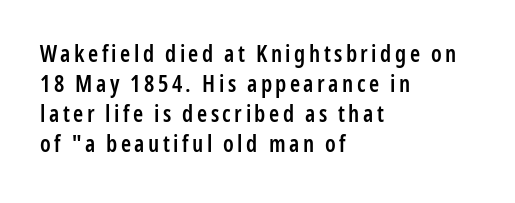
{"italic": "no", "bold": "semi", "underline": "no", "align": "left", "line_spacing": "normal", "line_spacing_ratio": 1.31, "glyph_px": 23}
